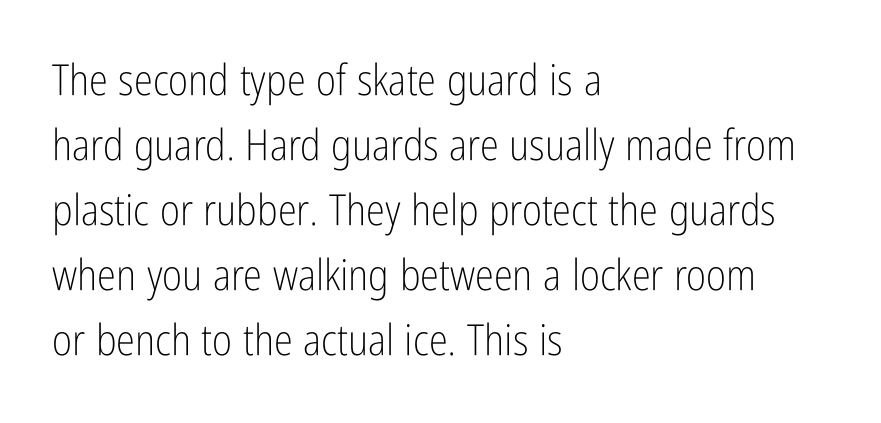
{"serif": "no", "italic": "no", "bold": "no", "weight": "light", "width": "condensed", "stroke_contrast": "low", "x_height": "medium", "monospaced": "no", "underline": "no", "align": "left", "line_spacing": "normal", "line_spacing_ratio": 1.51, "letter_spacing": "normal", "letter_spacing_em": 0.0, "glyph_px": 43}
